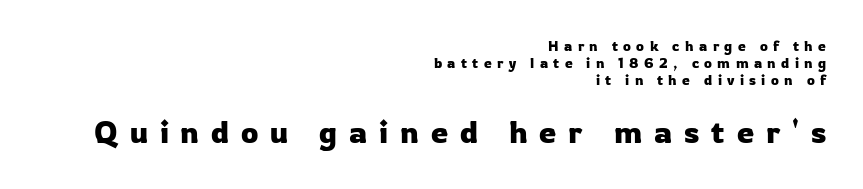
The image shows 31 px sans-serif type, upright; set right-aligned, line spacing 1.2x, unusually wide letter spacing (+0.38 em), not underlined; the second (bottom) block is 2.21x larger; low stroke contrast and a medium x-height.
